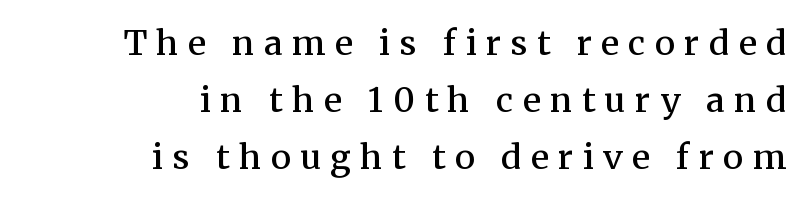
Q: Is the text bold? A: Semi-bold.
Q: Is the text italic (slanted)? A: No, it is upright.
Q: Is the typeface a serif or a sans-serif typeface? A: Serif.
Q: Is the text underlined? A: No.
Q: How is the paragraph aligned? A: Right-aligned.
Q: Is the spacing between letters normal or unusually wide? A: Unusually wide.
Q: Is the spacing between lines tight, normal or loose? A: Normal.
Q: Width (condensed, normal, or wide)? A: Normal.
Q: Stroke contrast? A: Medium.
Q: x-height? A: Medium.
Q: Monospaced? A: No.
